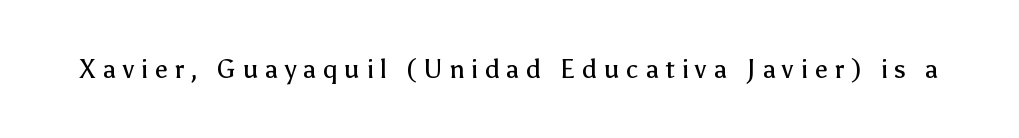
{"italic": "no", "bold": "no", "underline": "no", "letter_spacing": "wide", "letter_spacing_em": 0.26, "glyph_px": 26}
